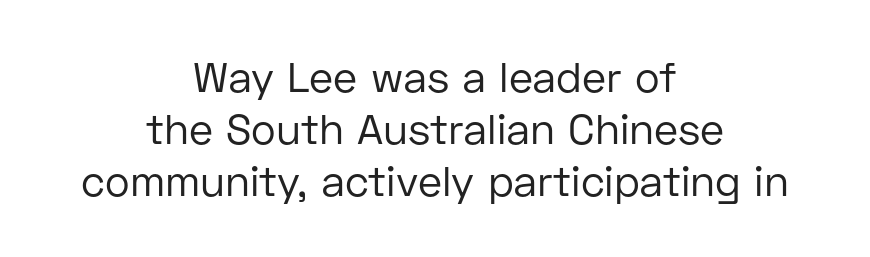
Here the designer chose a conventional face with non-uniform glyph widths. What kind of face is this? One without serifs — a sans. Honestly, the letter spacing is just normal — you wouldn't notice it. Alignment: centered.
